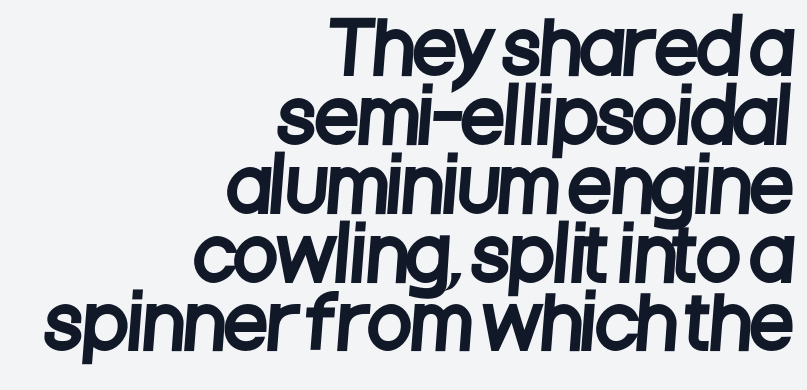
What's the leading like? Squeezed, with rows nearly overlapping. In terms of letterspacing, this is plain default setting. The rendering shows plain stroke endings on the letterforms — a sans-serif design. The paragraph shown leans on its right margin. Descender tails drop into unmarked territory.
